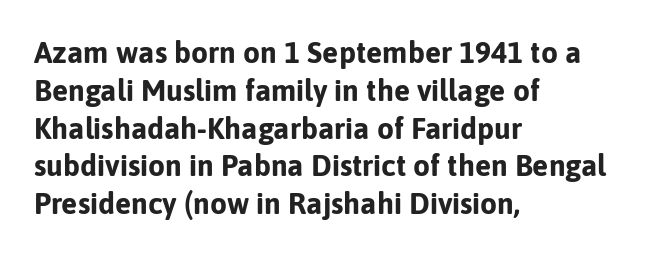
{"serif": "no", "italic": "no", "bold": "yes", "weight": "bold", "width": "normal", "stroke_contrast": "low", "x_height": "medium", "monospaced": "no", "underline": "no", "align": "left", "line_spacing": "normal", "line_spacing_ratio": 1.26, "letter_spacing": "normal", "letter_spacing_em": 0.0, "glyph_px": 30}
